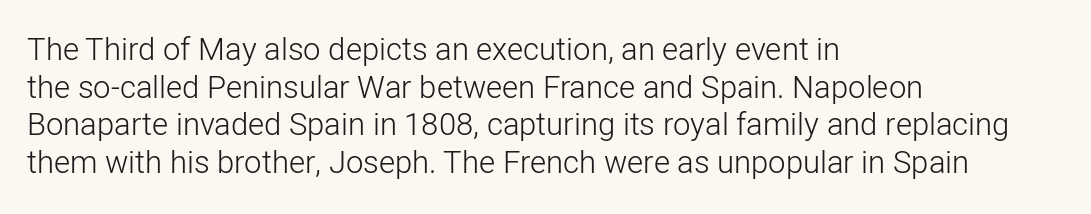
Character widths vary here, with narrow letters taking less room than wide ones. Grotesque or geometric, the face here clearly has no serifs. The strokes carry an ordinary text weight at most. Layout note: lines flush left. The glyphs are unaccompanied by any horizontal stroke below them.
